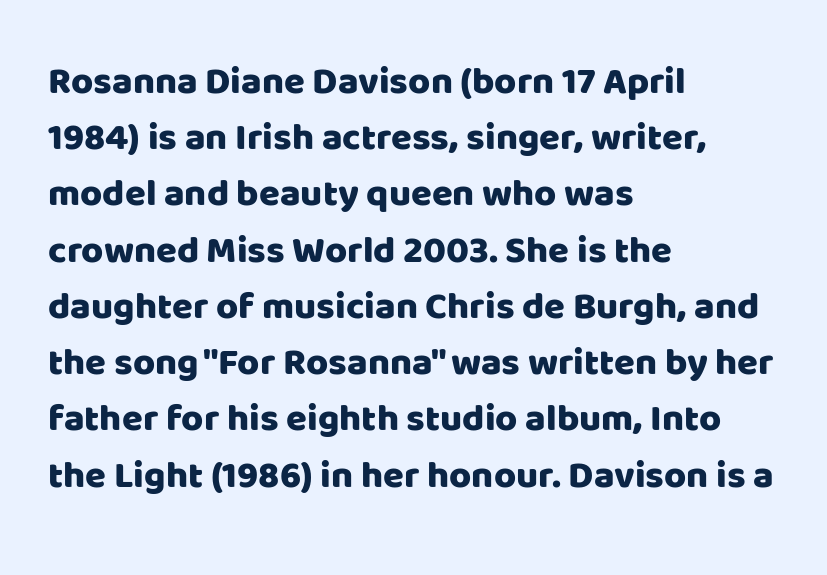
The image shows 38 px sans-serif type, upright; set left-aligned, normal line spacing (1.48x), normal letter spacing, not underlined; low stroke contrast and a large x-height.
